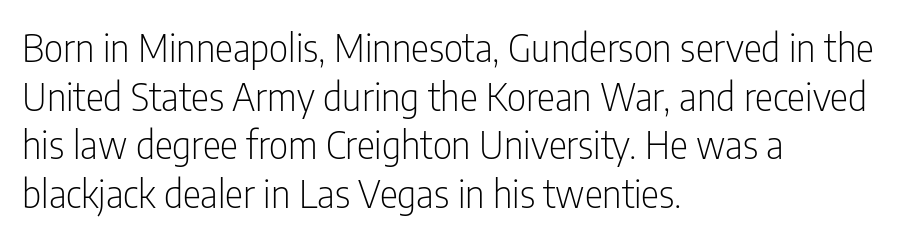
{"serif": "no", "italic": "no", "bold": "no", "weight": "light", "width": "condensed", "stroke_contrast": "low", "x_height": "medium", "monospaced": "no", "underline": "no", "align": "left", "line_spacing": "normal", "line_spacing_ratio": 1.28, "letter_spacing": "normal", "letter_spacing_em": 0.0, "glyph_px": 38}
